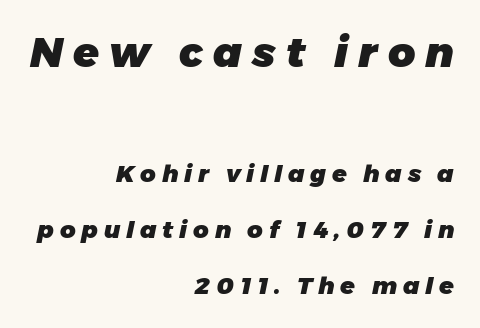
Q: Is the text bold? A: Yes.
Q: Is the text italic (slanted)? A: Yes, it leans right by about 11 degrees.
Q: Is the text underlined? A: No.
Q: How is the paragraph aligned? A: Right-aligned.
Q: Is the spacing between letters normal or unusually wide? A: Unusually wide.
Q: Is the spacing between lines tight, normal or loose? A: Loose.
Q: Which block of text is set in a larger size, the first (top) or the second (bottom)? A: The first (top) one.
Q: Width (condensed, normal, or wide)? A: Normal.
Q: Stroke contrast? A: Low.
Q: x-height? A: Medium.
Q: Monospaced? A: No.
